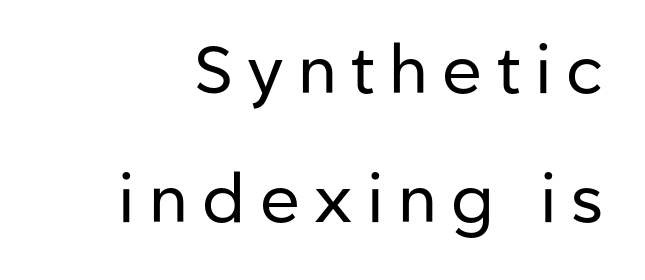
Q: Is the text bold? A: No.
Q: Is the text italic (slanted)? A: No, it is upright.
Q: Is the typeface a serif or a sans-serif typeface? A: Sans-serif.
Q: Is the text underlined? A: No.
Q: Is the spacing between letters normal or unusually wide? A: Unusually wide.
Q: Is the spacing between lines tight, normal or loose? A: Loose.
Q: Width (condensed, normal, or wide)? A: Normal.
Q: Stroke contrast? A: Low.
Q: x-height? A: Medium.
Q: Monospaced? A: No.
